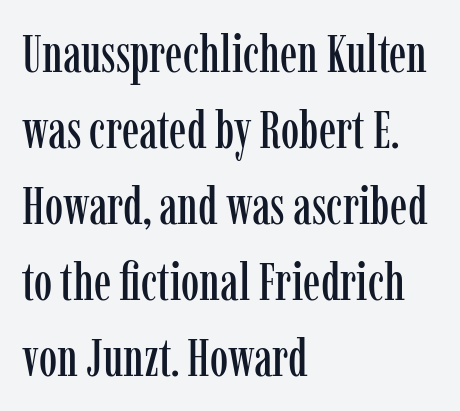
{"serif": "yes", "italic": "no", "width": "condensed", "stroke_contrast": "low", "x_height": "medium", "monospaced": "no", "underline": "no", "align": "left", "line_spacing": "normal", "line_spacing_ratio": 1.46, "letter_spacing": "normal", "letter_spacing_em": 0.0, "glyph_px": 52}
